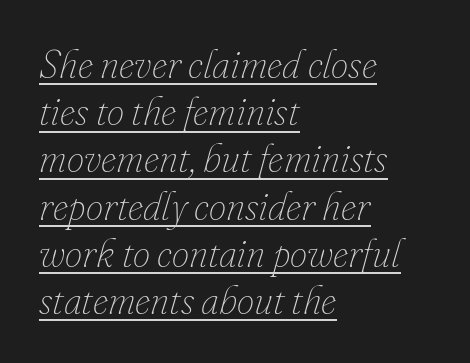
Q: Is the text bold? A: No.
Q: Is the text italic (slanted)? A: Yes, it leans right by about 16 degrees.
Q: Is the text underlined? A: Yes.
Q: How is the paragraph aligned? A: Left-aligned.
Q: Is the spacing between letters normal or unusually wide? A: Normal.
Q: Width (condensed, normal, or wide)? A: Normal.
Q: Stroke contrast? A: Low.
Q: x-height? A: Small.
Q: Monospaced? A: No.
